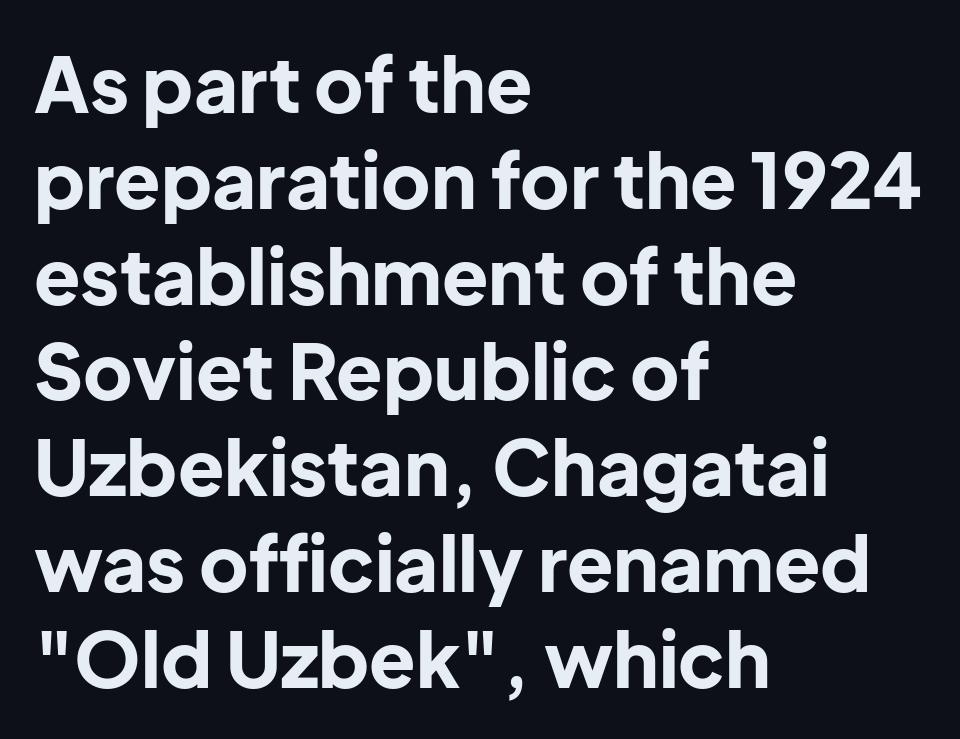
Stroke terminals: plain, sans-serif. Vertical spacing — default. The letterforms sit shoulder to shoulder at normal distance. You can tell it's not italic because the verticals are truly vertical.
